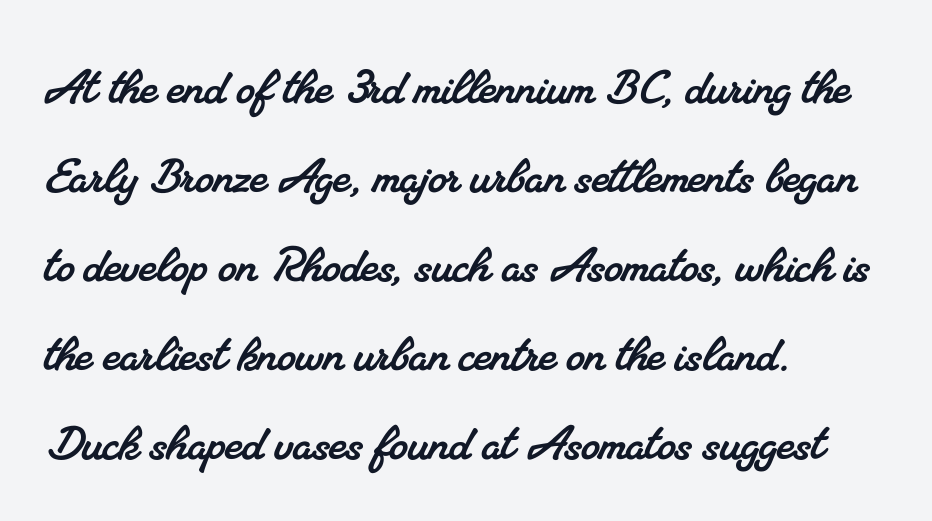
{"serif": "yes", "width": "normal", "stroke_contrast": "medium", "x_height": "small", "monospaced": "no", "underline": "no", "align": "left", "line_spacing": "normal", "line_spacing_ratio": 1.51, "letter_spacing": "normal", "letter_spacing_em": 0.0, "glyph_px": 59}
